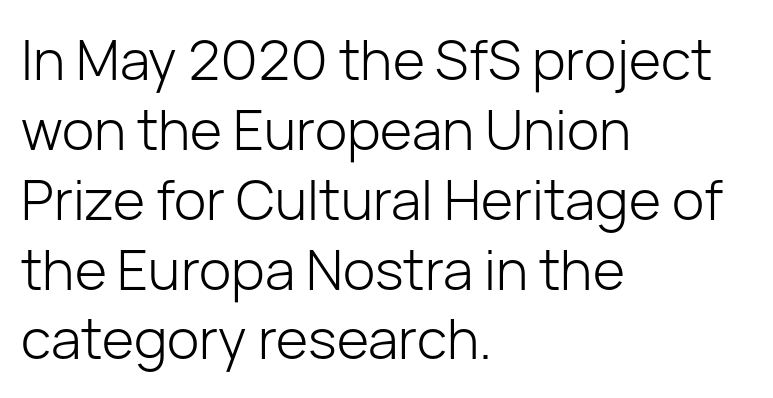
Q: Is the text bold? A: No.
Q: Is the text italic (slanted)? A: No, it is upright.
Q: Is the typeface a serif or a sans-serif typeface? A: Sans-serif.
Q: Is the text underlined? A: No.
Q: How is the paragraph aligned? A: Left-aligned.
Q: Is the spacing between letters normal or unusually wide? A: Normal.
Q: Is the spacing between lines tight, normal or loose? A: Normal.
Q: Width (condensed, normal, or wide)? A: Normal.
Q: Stroke contrast? A: Low.
Q: x-height? A: Medium.
Q: Monospaced? A: No.
